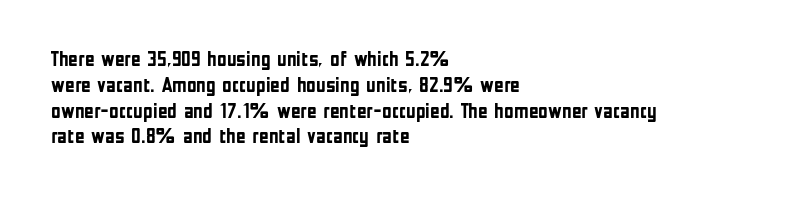
The image shows 21 px bold type, upright; set left-aligned, line spacing 1.23x, normal letter spacing, not underlined.
